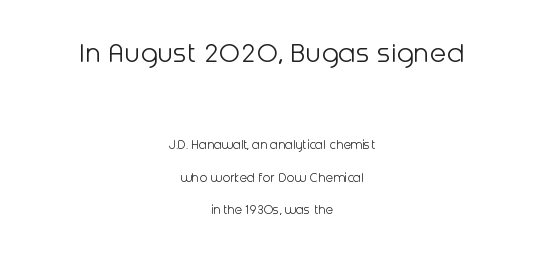
The lines in this sample share a center point and differ in where they start and stop. Notice how the stems are strictly vertical — no italics here. The characters display no serif detailing; their extremities are plain. If you measured baseline to baseline, you'd find a long distance. Weight class: somewhere from thin through regular.
